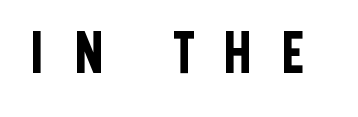
This sample has the flowing, uneven cadence of proportional lettering. Every stem runs plumb, perpendicular to the baseline. The letters are spread apart with noticeably loose tracking. Type without underlining. You can tell from the bare stems that sans-serif type was used.
